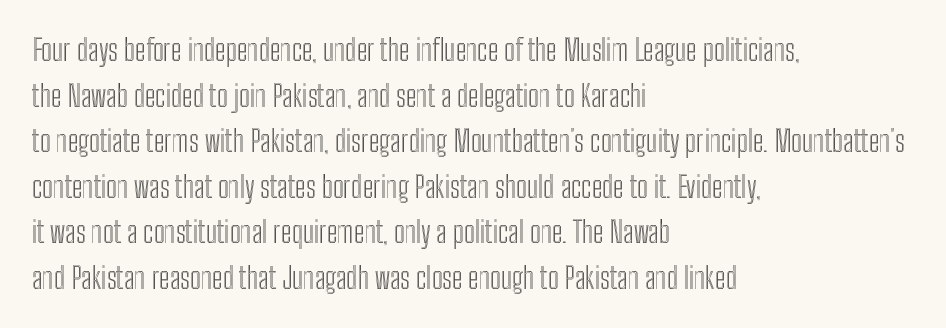
The image shows 29 px condensed type, upright; set left-aligned, normal line spacing (1.57x), normal letter spacing, not underlined; a medium x-height.
